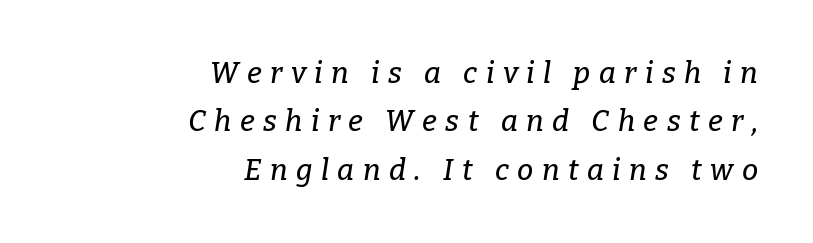
Decoration check: the copy has no underline. Is the block centered? No — it sits flush against the right margin. Varying glyph widths throughout — classic text-font behaviour. This sample uses an oblique cut, with every glyph tilted off the vertical. The passage shown stacks its lines at a standard gap. The text was rendered using a seriffed face with decorative stroke endings.
